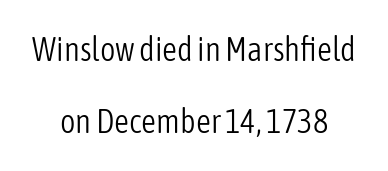
Q: Is the text bold? A: No.
Q: Is the text italic (slanted)? A: No, it is upright.
Q: Is the typeface a serif or a sans-serif typeface? A: Sans-serif.
Q: Is the text underlined? A: No.
Q: How is the paragraph aligned? A: Centered.
Q: Is the spacing between letters normal or unusually wide? A: Normal.
Q: Is the spacing between lines tight, normal or loose? A: Loose.
Q: Width (condensed, normal, or wide)? A: Condensed.
Q: Stroke contrast? A: Low.
Q: x-height? A: Medium.
Q: Monospaced? A: No.
